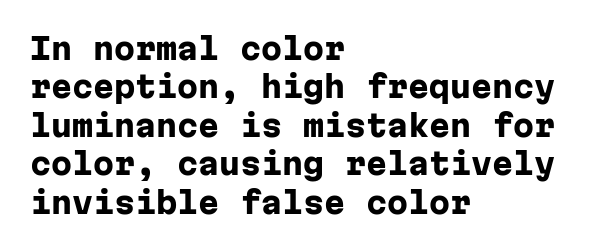
Italic: no, the glyphs are upright roman. Vertical spacing — default. These lines are rendered in a fixed-pitch font. Caption: standard tracking, unaltered. The glyphs in this specimen are sans serif. Plenty of ink on the page — the face is bold.
